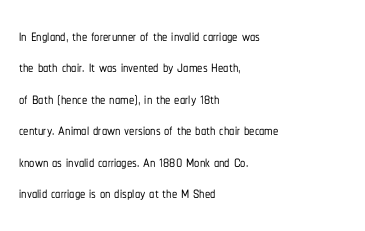
{"italic": "no", "underline": "no", "align": "left", "line_spacing": "normal", "line_spacing_ratio": 1.5, "letter_spacing": "normal", "letter_spacing_em": 0.0, "glyph_px": 21}
